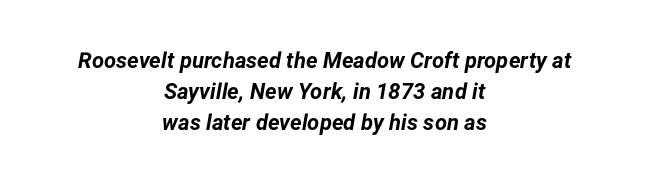
{"italic": "yes", "lean": "right", "slant_degrees": 12, "bold": "yes", "underline": "no", "align": "center", "line_spacing": "normal", "line_spacing_ratio": 1.41, "letter_spacing": "normal", "letter_spacing_em": 0.0, "glyph_px": 22}
